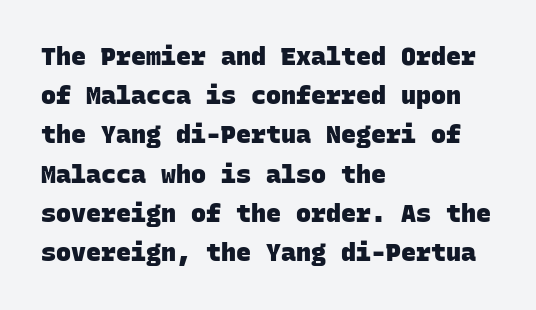
A dark, heavy texture on the line: the type is bold. There is no visible air inserted between adjacent glyphs. Glance below the letters and you will spot only blank space. Where is the straight margin? On the left. Baseline-to-baseline distance is the conventional proportion of letter height.
